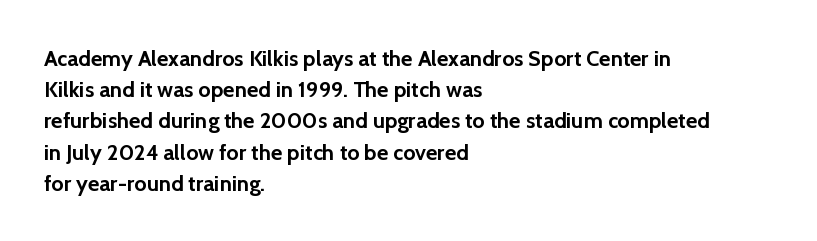
Q: Is the text bold? A: Yes.
Q: Is the text italic (slanted)? A: No, it is upright.
Q: Is the text underlined? A: No.
Q: How is the paragraph aligned? A: Left-aligned.
Q: Is the spacing between letters normal or unusually wide? A: Normal.
Q: Is the spacing between lines tight, normal or loose? A: Normal.
